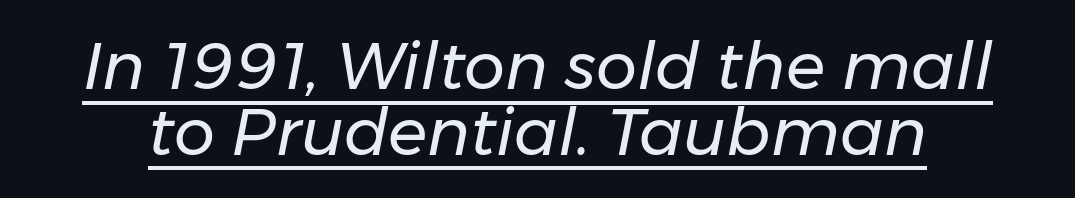
Q: Is the text bold? A: No.
Q: Is the text italic (slanted)? A: Yes, it leans right by about 11 degrees.
Q: Is the text underlined? A: Yes.
Q: Is the spacing between letters normal or unusually wide? A: Normal.
Q: Is the spacing between lines tight, normal or loose? A: Tight.
Q: Width (condensed, normal, or wide)? A: Normal.
Q: Stroke contrast? A: Low.
Q: x-height? A: Medium.
Q: Monospaced? A: No.
